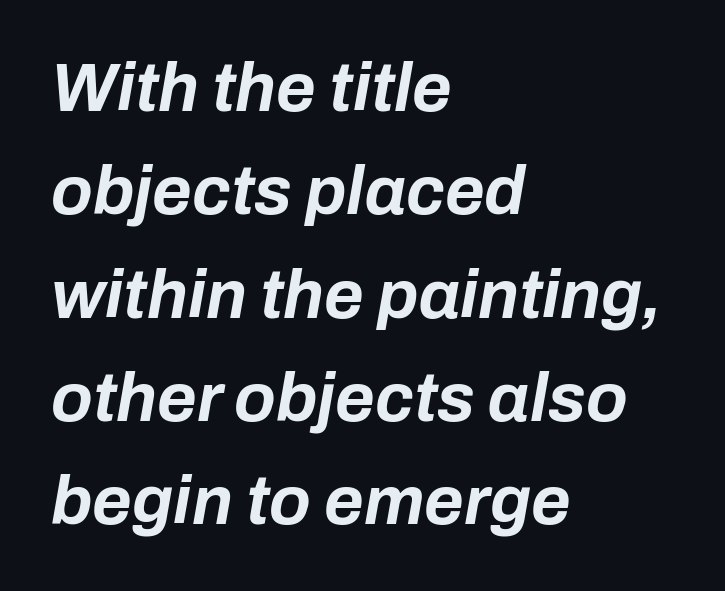
Note the varied advance widths — an 'i' is clearly narrower than an 'm'. If you drew a line through each stem, it would be angled. The rendering keeps characters at their native spacing. Vertically, the passage feels balanced, rows spaced as you'd expect.
